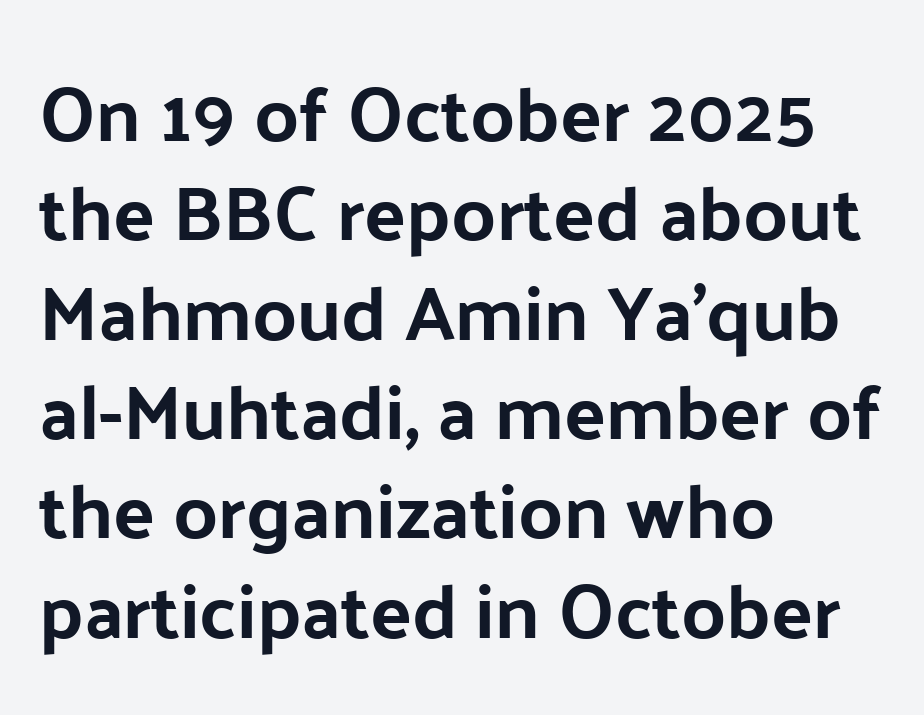
The lines sit at an ordinary, default distance from one another. The axis of the letterforms is exactly vertical. A typesetter would call this proportional, since set widths differ per character. Any mark beneath the type? The region is blank. Serifs: no, the terminals of the letterforms are clean.
